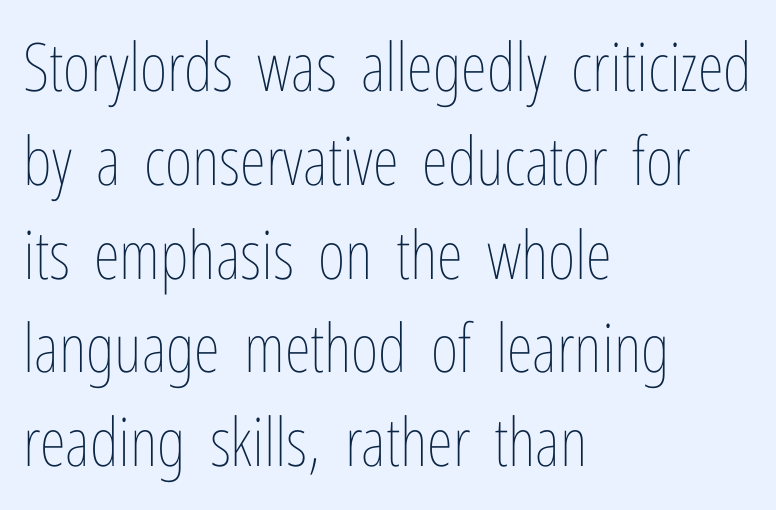
The image shows 67 px thin, condensed type, upright; set left-aligned, normal line spacing (1.4x), normal letter spacing, not underlined; low stroke contrast and a medium x-height.
